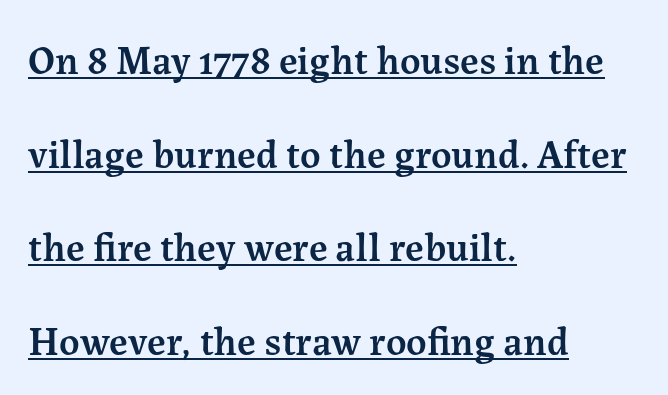
Q: Is the text bold? A: Semi-bold.
Q: Is the text italic (slanted)? A: No, it is upright.
Q: Is the typeface a serif or a sans-serif typeface? A: Serif.
Q: Is the text underlined? A: Yes.
Q: How is the paragraph aligned? A: Left-aligned.
Q: Is the spacing between letters normal or unusually wide? A: Normal.
Q: Is the spacing between lines tight, normal or loose? A: Loose.
Q: Width (condensed, normal, or wide)? A: Normal.
Q: Stroke contrast? A: Medium.
Q: x-height? A: Medium.
Q: Monospaced? A: No.
